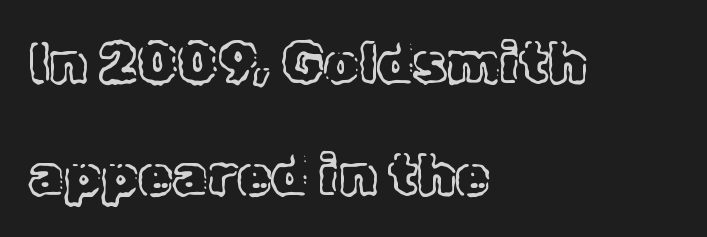
{"italic": "no", "width": "normal", "x_height": "medium", "monospaced": "no", "underline": "no", "align": "left", "line_spacing": "loose", "line_spacing_ratio": 2.0, "letter_spacing": "normal", "letter_spacing_em": 0.0, "glyph_px": 56}
